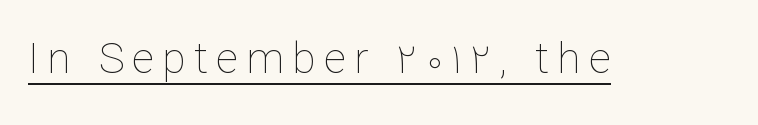
The image shows 43 px thin type, upright; set underlined; low stroke contrast and a medium x-height.
